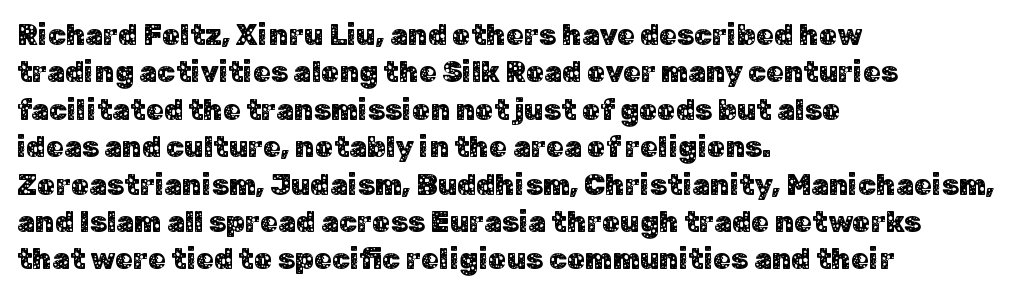
Q: Is the text italic (slanted)? A: No, it is upright.
Q: Is the typeface a serif or a sans-serif typeface? A: Sans-serif.
Q: Is the text underlined? A: No.
Q: How is the paragraph aligned? A: Left-aligned.
Q: Is the spacing between letters normal or unusually wide? A: Normal.
Q: Is the spacing between lines tight, normal or loose? A: Normal.
Q: Width (condensed, normal, or wide)? A: Normal.
Q: Stroke contrast? A: Low.
Q: x-height? A: Medium.
Q: Monospaced? A: No.
